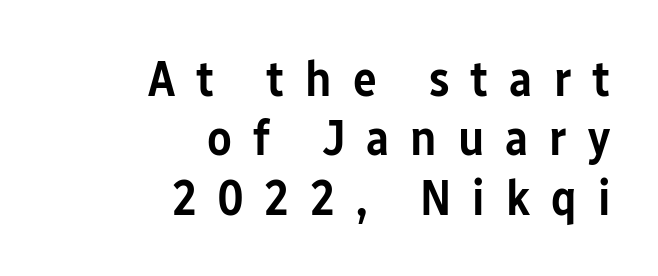
Regarding serifs, this sample does without them. Each letter keeps its own natural width here, so spacing adapts to shape. The specimen omits any rule beneath the text block's lines. Observe the wide spacing: letters keep a clear distance from each other. Teacher's note: observe the even right margin — that is flush-right alignment.
